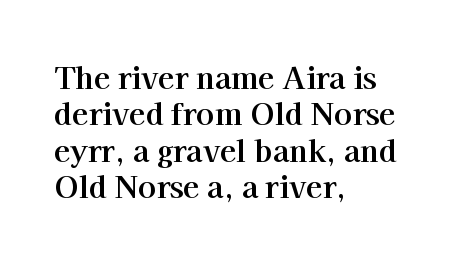
The image shows 30 px bold serif type, upright; set left-aligned, line spacing 1.21x, normal letter spacing, not underlined; high stroke contrast and a medium x-height.
